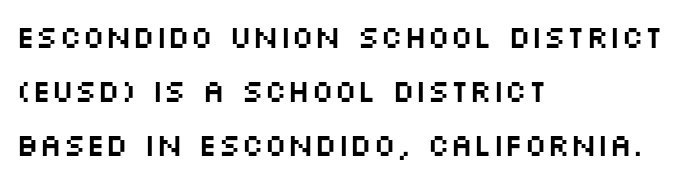
{"serif": "no", "italic": "no", "width": "wide", "stroke_contrast": "medium", "x_height": "large", "monospaced": "no", "underline": "no", "align": "left", "line_spacing_ratio": 1.75, "letter_spacing": "normal", "letter_spacing_em": 0.0, "glyph_px": 31}
